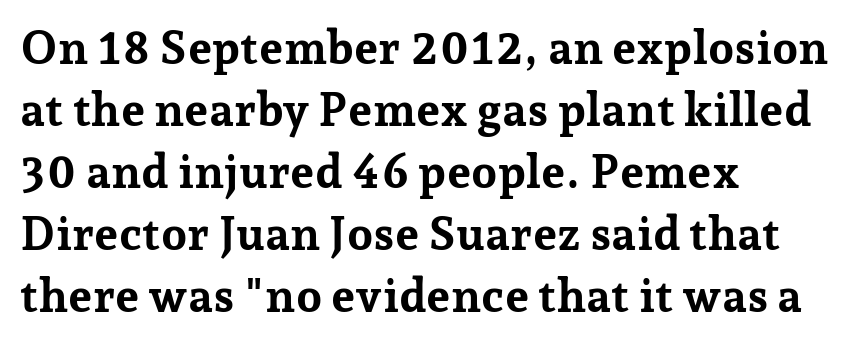
Q: Is the text bold? A: Yes.
Q: Is the text italic (slanted)? A: No, it is upright.
Q: Is the typeface a serif or a sans-serif typeface? A: Serif.
Q: Is the text underlined? A: No.
Q: How is the paragraph aligned? A: Left-aligned.
Q: Is the spacing between letters normal or unusually wide? A: Normal.
Q: Is the spacing between lines tight, normal or loose? A: Normal.
Q: Width (condensed, normal, or wide)? A: Normal.
Q: Stroke contrast? A: Low.
Q: x-height? A: Medium.
Q: Monospaced? A: No.
